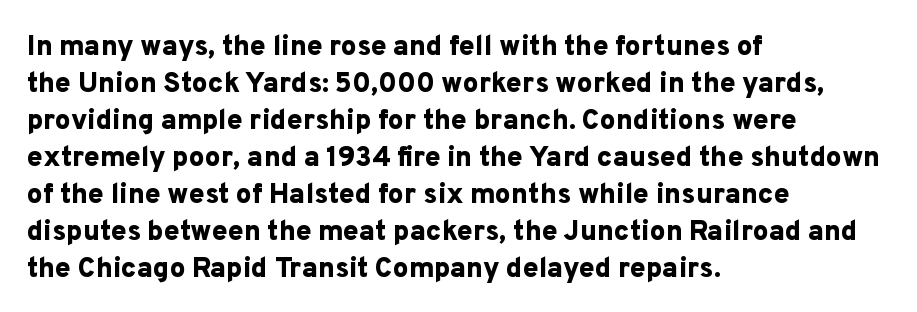
{"serif": "no", "italic": "no", "bold": "yes", "weight": "bold", "width": "normal", "stroke_contrast": "low", "x_height": "medium", "monospaced": "no", "underline": "no", "align": "left", "line_spacing": "normal", "line_spacing_ratio": 1.32, "letter_spacing": "normal", "letter_spacing_em": 0.0, "glyph_px": 28}
